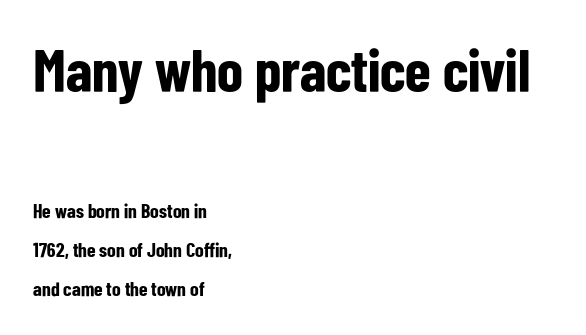
Leading: increased. Each word holds together tightly as a unit, with standard inter-letter gaps. Compared with a centered layout, this one pins lines to the left instead. Note the varied advance widths — an 'i' is clearly narrower than an 'm'.
